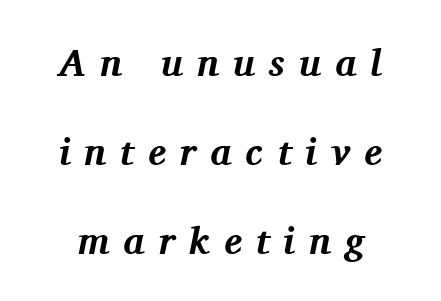
The image shows 38 px bold serif type, italic (leaning right); set centered, loose line spacing (2.34x), unusually wide letter spacing (+0.37 em), not underlined; medium stroke contrast and a medium x-height.
